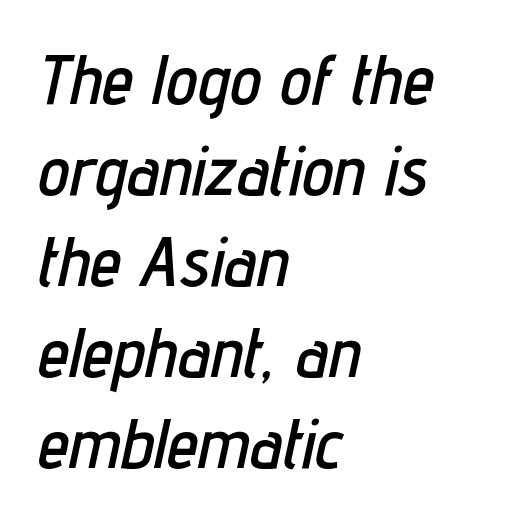
Q: Is the text italic (slanted)? A: Yes, it leans right by about 12 degrees.
Q: Is the text underlined? A: No.
Q: How is the paragraph aligned? A: Left-aligned.
Q: Is the spacing between letters normal or unusually wide? A: Normal.
Q: Is the spacing between lines tight, normal or loose? A: Normal.
Q: Width (condensed, normal, or wide)? A: Condensed.
Q: Stroke contrast? A: Low.
Q: x-height? A: Medium.
Q: Monospaced? A: No.
